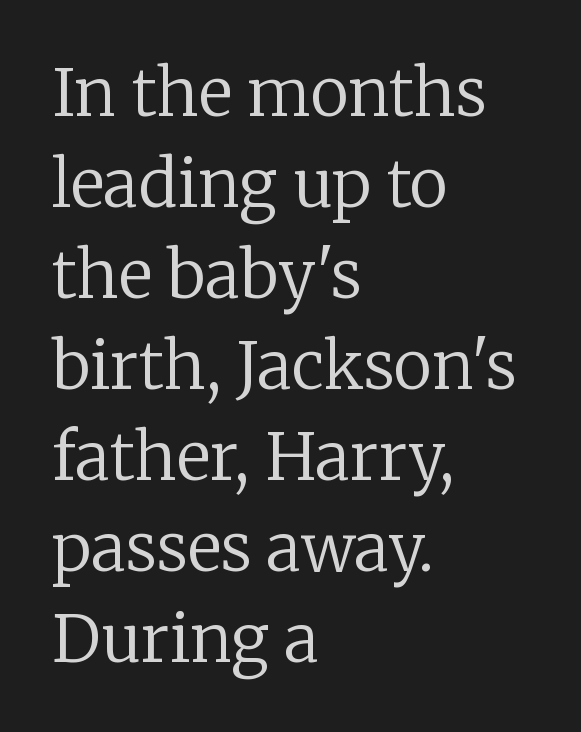
The image shows 65 px regular-weight serif type, upright; set left-aligned, normal line spacing (1.4x), normal letter spacing, not underlined; low stroke contrast and a medium x-height.
